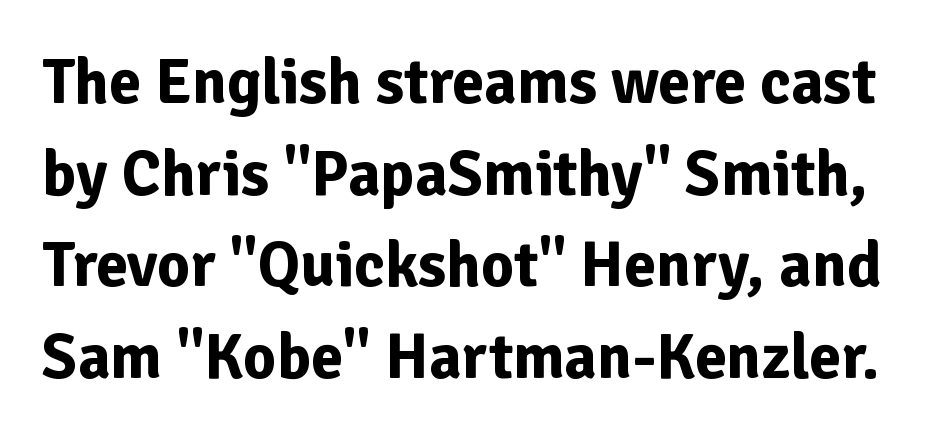
Bare-footed words on every line. These lines keep a tight, regular rhythm from letter to letter. Does the leading feel generous? No, just average. Examine the stroke ends and you'll find no serifs. Is this a fixed-width face? No — the glyphs have proportional, varying widths. Its strokes are broad and dark, the hallmark of bold type.
